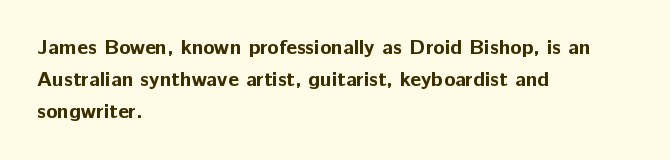
Q: Is the text bold? A: Yes.
Q: Is the text italic (slanted)? A: No, it is upright.
Q: Is the text underlined? A: No.
Q: How is the paragraph aligned? A: Left-aligned.
Q: Is the spacing between letters normal or unusually wide? A: Normal.
Q: Is the spacing between lines tight, normal or loose? A: Normal.
